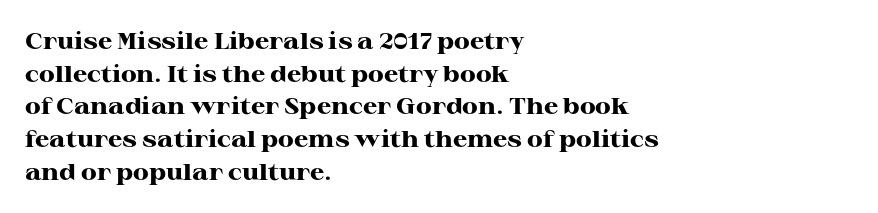
Q: Is the text bold? A: Yes.
Q: Is the text italic (slanted)? A: No, it is upright.
Q: Is the text underlined? A: No.
Q: How is the paragraph aligned? A: Left-aligned.
Q: Is the spacing between letters normal or unusually wide? A: Normal.
Q: Is the spacing between lines tight, normal or loose? A: Normal.
